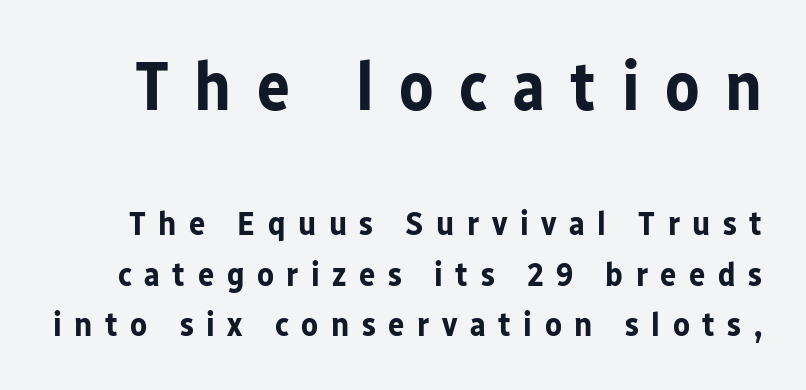
The image shows 69 px bold sans-serif type, upright; set normal line spacing (1.49x), unusually wide letter spacing (+0.37 em), not underlined; the first (top) block is 2.03x larger; low stroke contrast and a medium x-height.
